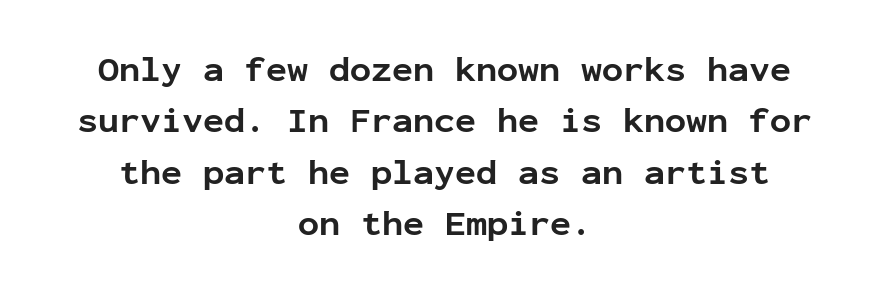
Notice how descenders clear the ascenders below comfortably — that's standard leading. Check where the strokes stop: nothing finishes them off — pure sans. When letters stand straight like this, we call the style roman or upright. Quick note: underline off. No extra tracking has been applied to these lines. Note the uniform advance width — an 'i' takes as much space as an 'm'.
